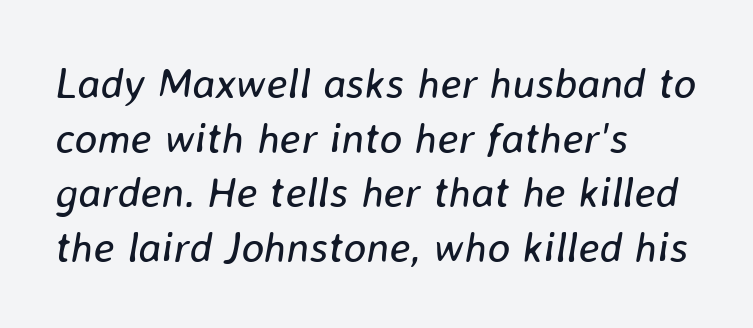
Q: Is the text bold? A: No.
Q: Is the text italic (slanted)? A: Yes, it leans right by about 8 degrees.
Q: Is the text underlined? A: No.
Q: How is the paragraph aligned? A: Left-aligned.
Q: Is the spacing between letters normal or unusually wide? A: Normal.
Q: Is the spacing between lines tight, normal or loose? A: Normal.
Q: Width (condensed, normal, or wide)? A: Normal.
Q: Stroke contrast? A: Low.
Q: x-height? A: Medium.
Q: Monospaced? A: No.
